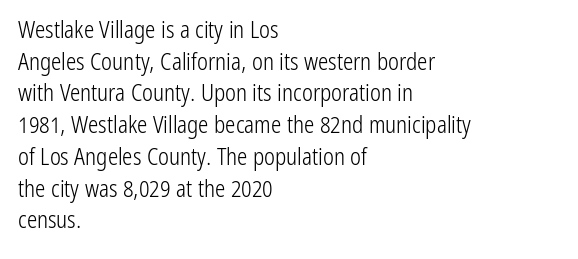
A roman cut, with each character standing at attention. Line spacing here is normal. The text block is weighted toward the left margin, trailing off unevenly rightward. Lines of text with bare space underneath. Nothing unusual about the tracking: characters are spaced as the font intends. A quiet, ordinary-to-light weight characterises the typeface.
